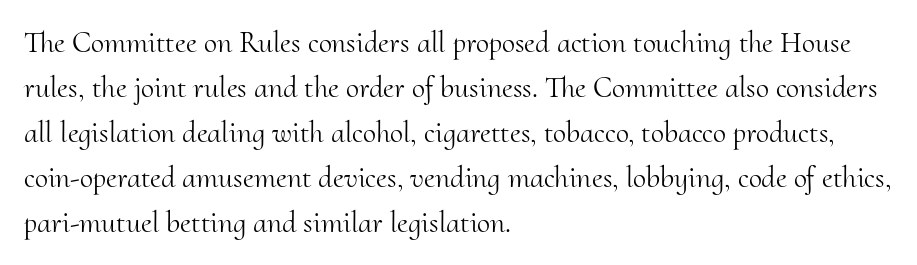
{"serif": "yes", "italic": "no", "bold": "no", "weight": "light", "width": "normal", "stroke_contrast": "medium", "x_height": "small", "monospaced": "no", "underline": "no", "align": "left", "line_spacing": "normal", "line_spacing_ratio": 1.5, "letter_spacing": "normal", "letter_spacing_em": 0.0, "glyph_px": 30}
